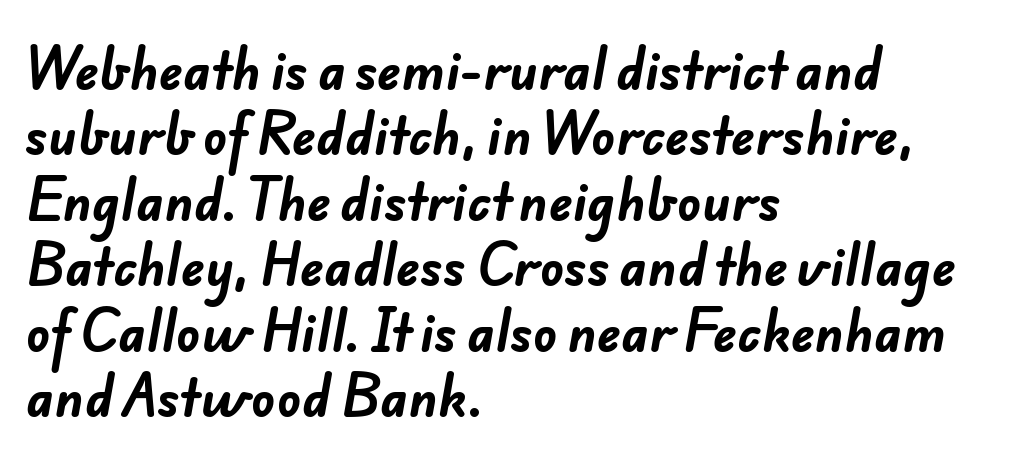
Q: Is the text bold? A: Yes.
Q: Is the typeface a serif or a sans-serif typeface? A: Sans-serif.
Q: Is the text underlined? A: No.
Q: How is the paragraph aligned? A: Left-aligned.
Q: Is the spacing between letters normal or unusually wide? A: Normal.
Q: Is the spacing between lines tight, normal or loose? A: Normal.
Q: Width (condensed, normal, or wide)? A: Normal.
Q: Stroke contrast? A: Low.
Q: x-height? A: Small.
Q: Monospaced? A: No.
